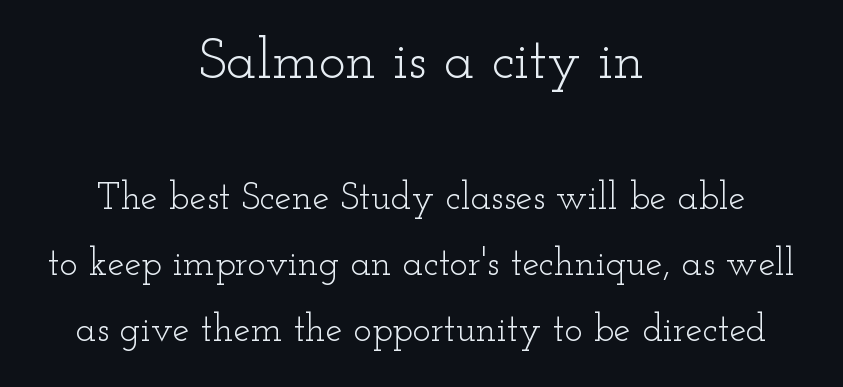
Q: Is the text bold? A: No.
Q: Is the text italic (slanted)? A: No, it is upright.
Q: Is the typeface a serif or a sans-serif typeface? A: Serif.
Q: Is the text underlined? A: No.
Q: How is the paragraph aligned? A: Centered.
Q: Is the spacing between letters normal or unusually wide? A: Normal.
Q: Which block of text is set in a larger size, the first (top) or the second (bottom)? A: The first (top) one.
Q: Width (condensed, normal, or wide)? A: Wide.
Q: Stroke contrast? A: Low.
Q: x-height? A: Small.
Q: Monospaced? A: No.
